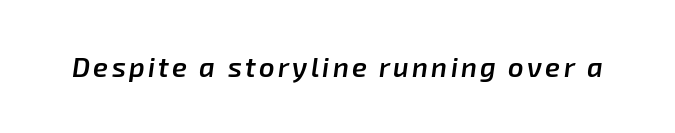
Q: Is the text bold? A: Semi-bold.
Q: Is the text italic (slanted)? A: Yes, it leans right by about 8 degrees.
Q: Is the text underlined? A: No.
